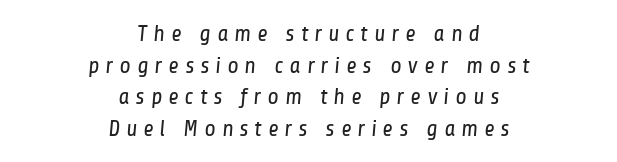
Q: Is the text bold? A: No.
Q: Is the text underlined? A: No.
Q: How is the paragraph aligned? A: Centered.
Q: Is the spacing between letters normal or unusually wide? A: Unusually wide.
Q: Is the spacing between lines tight, normal or loose? A: Normal.
